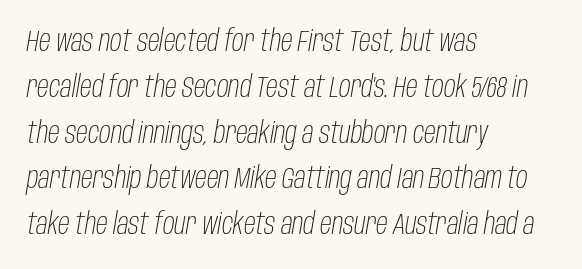
Q: Is the text bold? A: No.
Q: Is the text italic (slanted)? A: Yes, it leans right by about 10 degrees.
Q: Is the text underlined? A: No.
Q: How is the paragraph aligned? A: Left-aligned.
Q: Is the spacing between letters normal or unusually wide? A: Normal.
Q: Is the spacing between lines tight, normal or loose? A: Normal.
Q: Width (condensed, normal, or wide)? A: Condensed.
Q: Stroke contrast? A: Low.
Q: x-height? A: Large.
Q: Monospaced? A: No.
